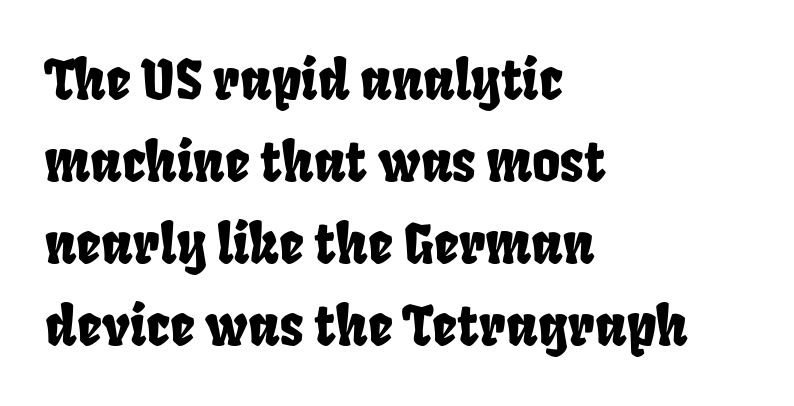
{"serif": "no", "width": "condensed", "stroke_contrast": "low", "x_height": "large", "monospaced": "no", "underline": "no", "align": "left", "line_spacing": "normal", "line_spacing_ratio": 1.52, "letter_spacing": "normal", "letter_spacing_em": 0.0, "glyph_px": 54}
